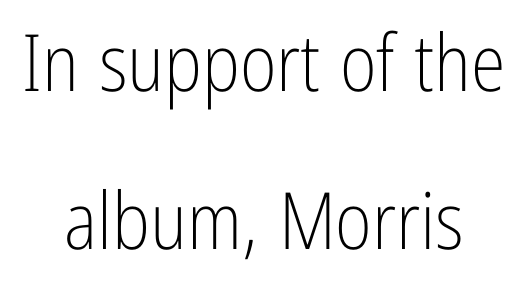
Q: Is the text bold? A: No.
Q: Is the text italic (slanted)? A: No, it is upright.
Q: Is the typeface a serif or a sans-serif typeface? A: Sans-serif.
Q: Is the text underlined? A: No.
Q: How is the paragraph aligned? A: Centered.
Q: Is the spacing between letters normal or unusually wide? A: Normal.
Q: Is the spacing between lines tight, normal or loose? A: Loose.
Q: Width (condensed, normal, or wide)? A: Condensed.
Q: Stroke contrast? A: Low.
Q: x-height? A: Medium.
Q: Monospaced? A: No.
